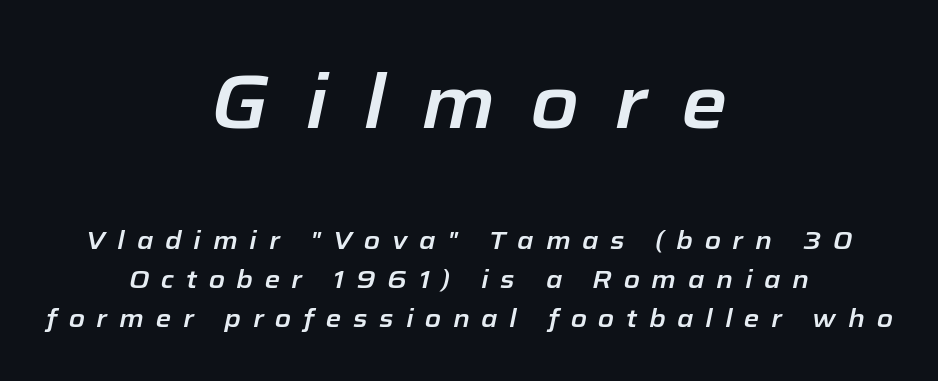
Check the space under the baseline: it is left empty. How are the letters spaced? Widely, with obvious added tracking. Line starts and ends both wander, symmetrically. You could not count columns in this text — the font is proportionally spaced. The more generous point size was reserved for the upper chunk. The lettering tilts uniformly, giving the passage an italic look.
